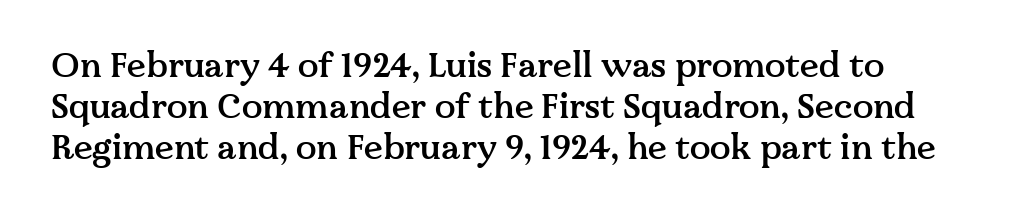
The image shows 34 px semibold serif type, upright; set line spacing 1.21x, normal letter spacing, not underlined; medium stroke contrast and a medium x-height.
